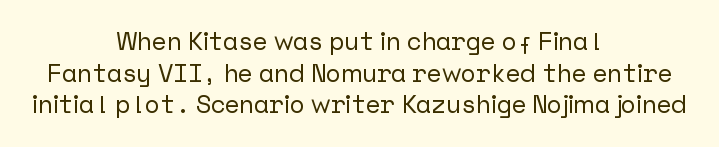
In terms of leading, this rendering sits right in the middle. Glyph-to-glyph distance matches everyday printed text. Teacher's note: observe the equal gaps on both sides — that is centered alignment. Is there any slant? The stems are plumb. The words here are not underlined.
